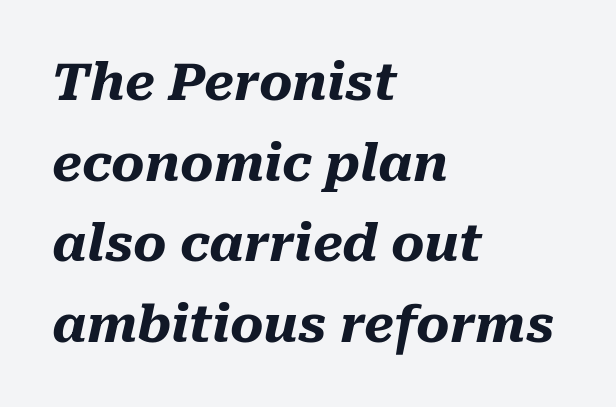
Q: Is the text bold? A: Yes.
Q: Is the text italic (slanted)? A: Yes, it leans right by about 10 degrees.
Q: Is the text underlined? A: No.
Q: How is the paragraph aligned? A: Left-aligned.
Q: Is the spacing between letters normal or unusually wide? A: Normal.
Q: Is the spacing between lines tight, normal or loose? A: Normal.
Q: Width (condensed, normal, or wide)? A: Normal.
Q: Stroke contrast? A: Medium.
Q: x-height? A: Medium.
Q: Monospaced? A: No.
